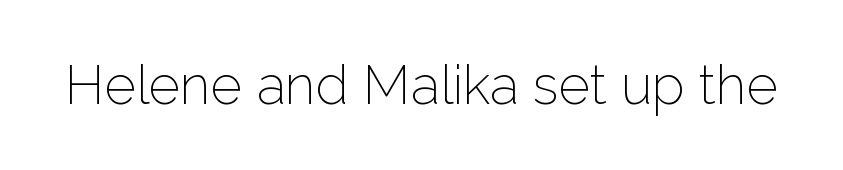
Upright lettering throughout. Here the glyphs are tracked normally, forming tight word shapes. Spacing verdict: proportional, widths tailored to each character. No letter is thick-stroked: the sample isn't bold. Letters rest on an invisible, unmarked baseline. Nope, no serifs anywhere on these letters.
